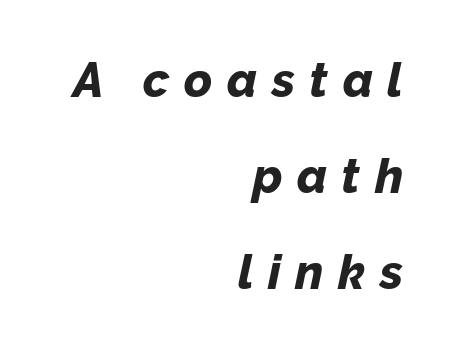
{"italic": "yes", "lean": "right", "slant_degrees": 12, "bold": "yes", "weight": "bold", "width": "normal", "stroke_contrast": "low", "x_height": "medium", "monospaced": "no", "underline": "no", "align": "right", "line_spacing": "loose", "line_spacing_ratio": 2.0, "letter_spacing": "wide", "letter_spacing_em": 0.3, "glyph_px": 48}
